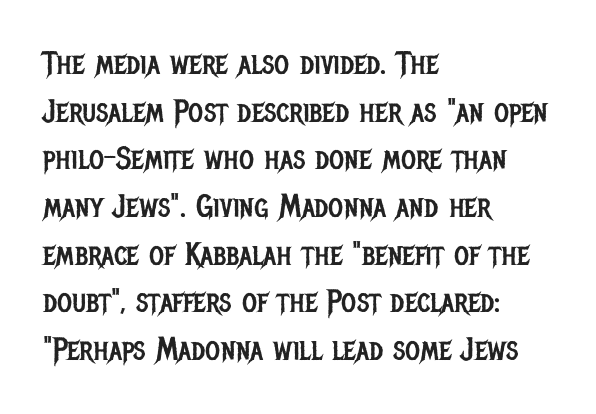
Unbolded letterforms with no extra heft. Note the varied advance widths — an 'i' is clearly narrower than an 'm'. The paragraph shown leans on its left margin. This sample uses a sans-serif face. A typesetter would call this zero additional tracking.
